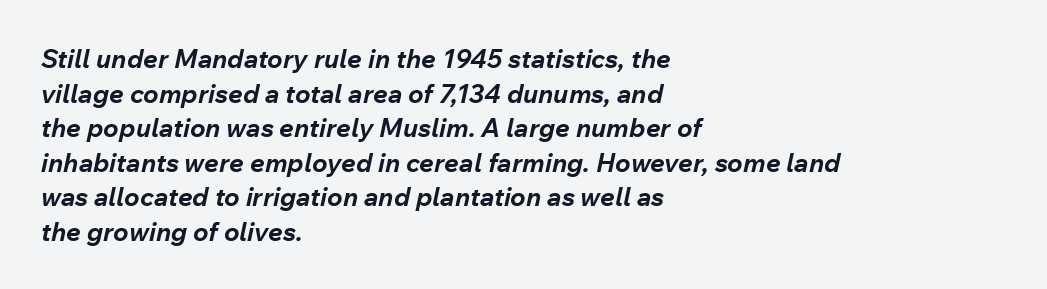
The image shows 26 px bold type, italic (leaning right); set left-aligned, normal line spacing (1.33x), normal letter spacing, not underlined.
